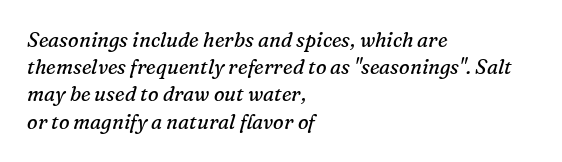
The image shows 20 px text type, italic (leaning right); set left-aligned, normal line spacing (1.36x), normal letter spacing, not underlined.
